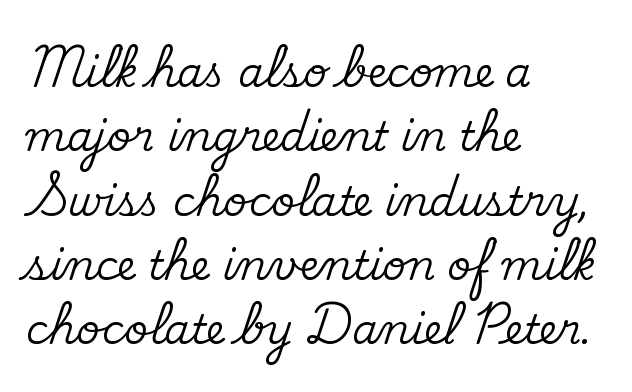
The image shows 41 px text type; set left-aligned, normal line spacing (1.57x), normal letter spacing, not underlined; medium stroke contrast and a small x-height.
